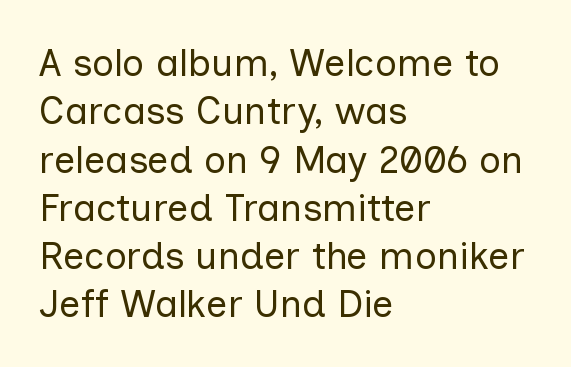
The image shows 38 px regular-weight sans-serif type, upright; set left-aligned, normal line spacing (1.27x), normal letter spacing, not underlined; low stroke contrast and a medium x-height.
